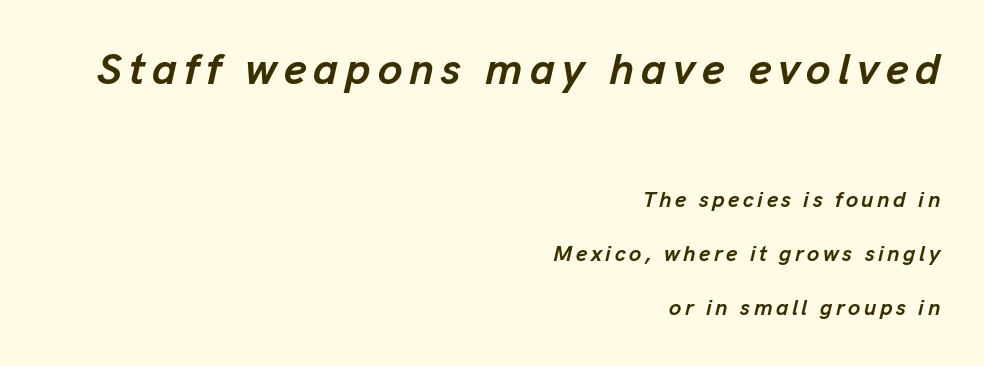
Q: Is the text bold? A: Yes.
Q: Is the text italic (slanted)? A: Yes, it leans right by about 13 degrees.
Q: Is the text underlined? A: No.
Q: How is the paragraph aligned? A: Right-aligned.
Q: Is the spacing between lines tight, normal or loose? A: Loose.
Q: Which block of text is set in a larger size, the first (top) or the second (bottom)? A: The first (top) one.
Q: Width (condensed, normal, or wide)? A: Normal.
Q: Stroke contrast? A: Low.
Q: x-height? A: Medium.
Q: Monospaced? A: No.
